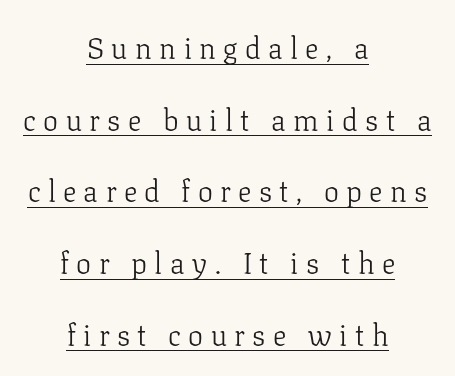
The image shows 30 px light serif type, upright; set centered, loose line spacing (2.39x), unusually wide letter spacing (+0.25 em), underlined; low stroke contrast and a medium x-height.
